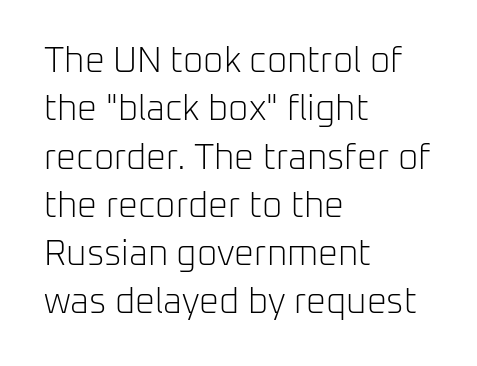
It's the straight-up-and-down kind of type. This sample has the flowing, uneven cadence of proportional lettering. The weight would be labelled regular, book, light, or lighter still. Nobody touched the tracking dial on this one.
